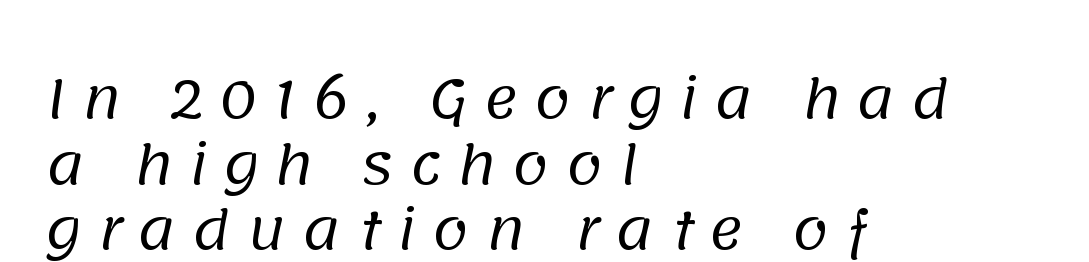
Letters rest on an invisible, unmarked baseline. The paragraph shown leans on its left margin. The characters are drawn with everyday or finer stroke widths. Is the letter spacing exaggerated? Yes — the characters are pushed far apart. Note the varied advance widths — an 'i' is clearly narrower than an 'm'. Check where the strokes stop: nothing finishes them off — pure sans.
